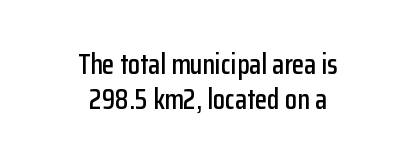
Q: Is the text italic (slanted)? A: No, it is upright.
Q: Is the typeface a serif or a sans-serif typeface? A: Sans-serif.
Q: Is the text underlined? A: No.
Q: How is the paragraph aligned? A: Centered.
Q: Is the spacing between letters normal or unusually wide? A: Normal.
Q: Is the spacing between lines tight, normal or loose? A: Normal.
Q: Width (condensed, normal, or wide)? A: Condensed.
Q: Stroke contrast? A: Low.
Q: x-height? A: Medium.
Q: Monospaced? A: No.
